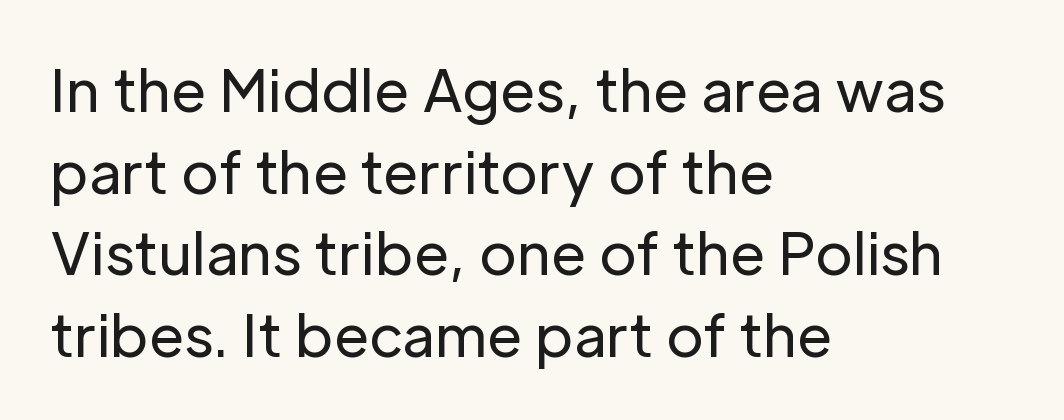
Q: Is the text bold? A: No.
Q: Is the text italic (slanted)? A: No, it is upright.
Q: Is the typeface a serif or a sans-serif typeface? A: Sans-serif.
Q: Is the text underlined? A: No.
Q: How is the paragraph aligned? A: Left-aligned.
Q: Is the spacing between letters normal or unusually wide? A: Normal.
Q: Is the spacing between lines tight, normal or loose? A: Normal.
Q: Width (condensed, normal, or wide)? A: Normal.
Q: Stroke contrast? A: Low.
Q: x-height? A: Medium.
Q: Monospaced? A: No.
